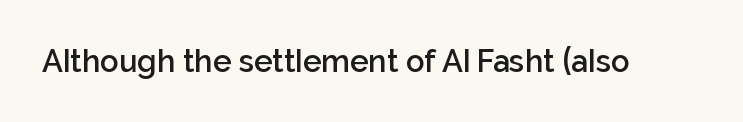
Q: Is the text bold? A: Semi-bold.
Q: Is the text italic (slanted)? A: No, it is upright.
Q: Is the typeface a serif or a sans-serif typeface? A: Sans-serif.
Q: Is the text underlined? A: No.
Q: Is the spacing between letters normal or unusually wide? A: Normal.
Q: Width (condensed, normal, or wide)? A: Normal.
Q: Stroke contrast? A: Low.
Q: x-height? A: Medium.
Q: Monospaced? A: No.
